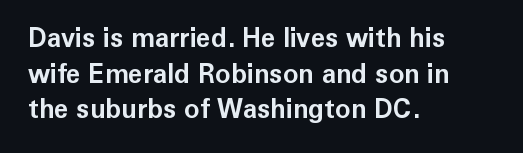
{"italic": "no", "bold": "yes", "underline": "no", "align": "left", "line_spacing": "normal", "line_spacing_ratio": 1.37, "letter_spacing": "normal", "letter_spacing_em": 0.0, "glyph_px": 26}
